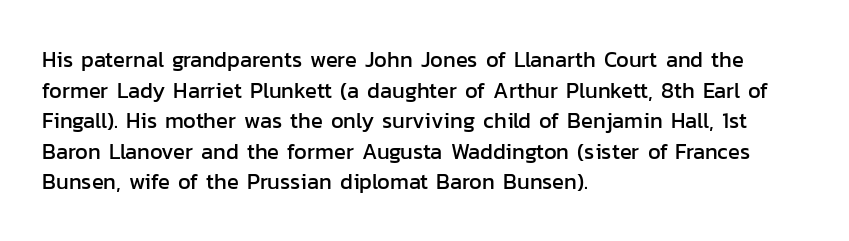
{"italic": "no", "underline": "no", "align": "left", "line_spacing": "normal", "line_spacing_ratio": 1.39, "letter_spacing": "normal", "letter_spacing_em": 0.0, "glyph_px": 22}
